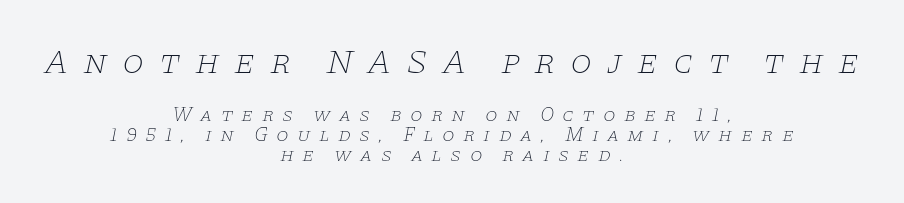
When letters slant like this, we call the style italic. A student would call this center alignment; a typographer would say set centered. Each letter's strokes conclude with small projecting serifs. Leading is clearly below the norm, producing a dense column. The strokes carry an ordinary text weight at most. Words float on clear page, feet unadorned.
